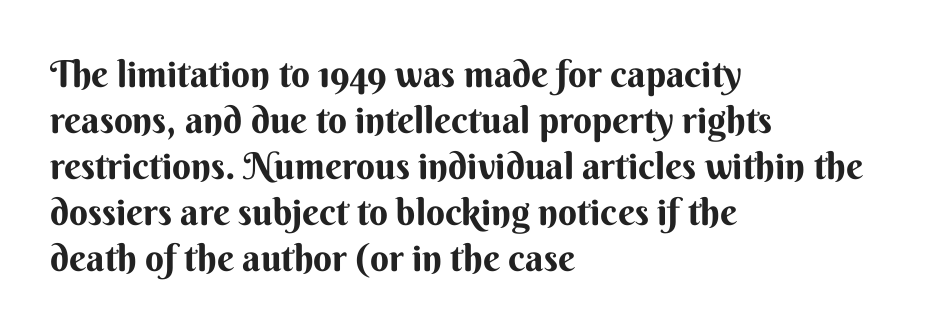
Q: Is the text italic (slanted)? A: No, it is upright.
Q: Is the typeface a serif or a sans-serif typeface? A: Sans-serif.
Q: Is the text underlined? A: No.
Q: How is the paragraph aligned? A: Left-aligned.
Q: Is the spacing between letters normal or unusually wide? A: Normal.
Q: Width (condensed, normal, or wide)? A: Normal.
Q: Stroke contrast? A: Medium.
Q: x-height? A: Small.
Q: Monospaced? A: No.
